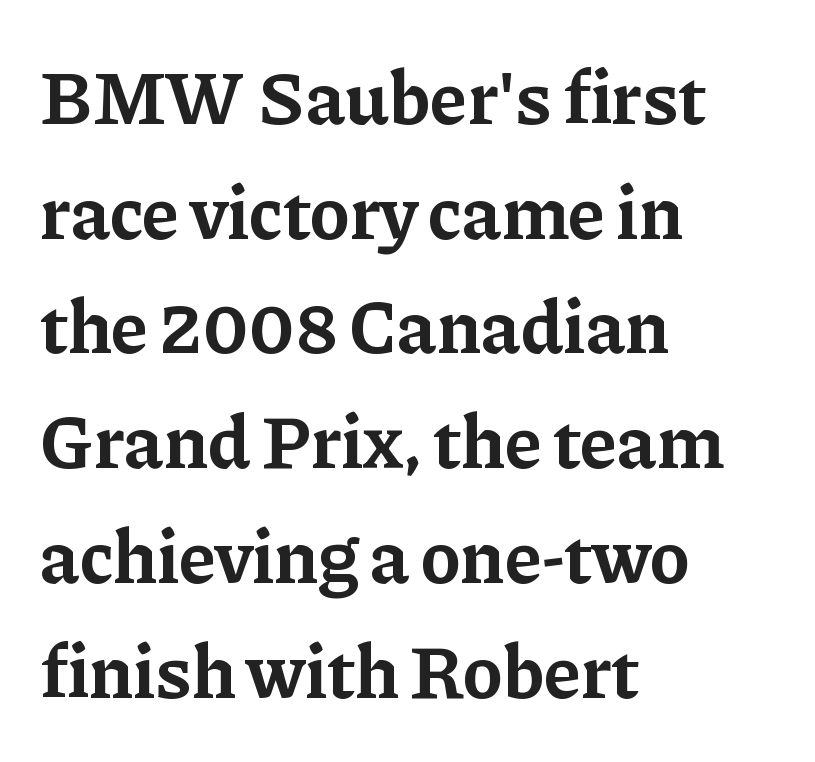
Do the letters lean? They stand straight. The rows are spaced the way most documents space them. Alignment: flush left. Type without underlining. Summary of weight: heavy, a full bold. The rendering uses natural spacing where letterforms have individual widths.
